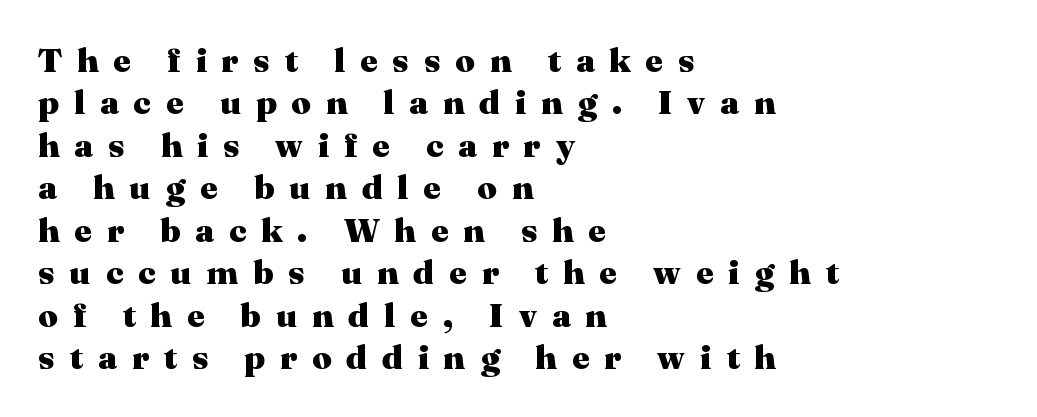
The image shows 34 px heavy serif type, upright; set left-aligned, normal line spacing (1.25x), unusually wide letter spacing (+0.44 em), not underlined; medium stroke contrast and a medium x-height.
